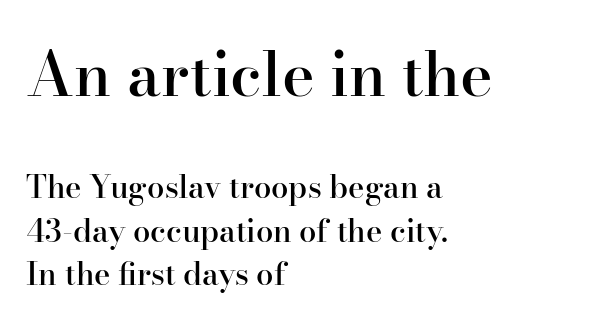
Decoration check: the copy has no underline. This sample uses plain, unmodified letter spacing. One-word summary of the alignment: left. Spacing verdict: proportional, widths tailored to each character.
